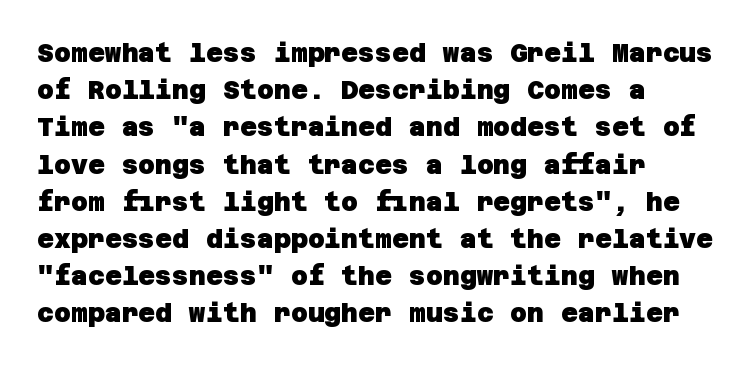
{"bold": "yes", "underline": "no", "align": "left", "line_spacing": "normal", "line_spacing_ratio": 1.43, "letter_spacing": "normal", "letter_spacing_em": 0.0, "glyph_px": 26}
